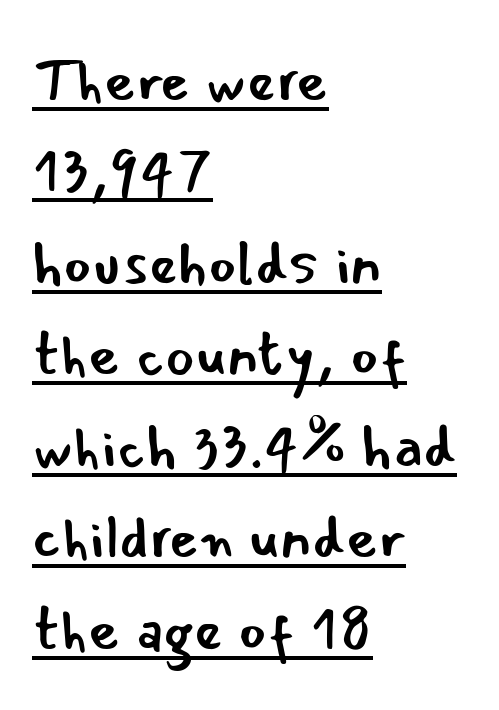
{"serif": "no", "italic": "no", "bold": "no", "weight": "regular", "width": "normal", "stroke_contrast": "low", "x_height": "small", "monospaced": "no", "underline": "yes", "align": "left", "line_spacing": "normal", "line_spacing_ratio": 1.5, "letter_spacing": "normal", "letter_spacing_em": 0.0, "glyph_px": 61}
